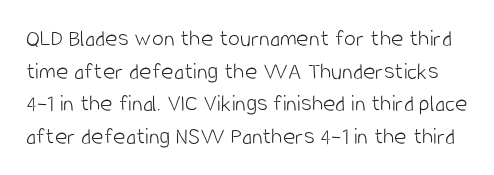
{"italic": "no", "bold": "no", "underline": "no", "line_spacing": "normal", "line_spacing_ratio": 1.36, "letter_spacing": "normal", "letter_spacing_em": 0.0, "glyph_px": 24}
